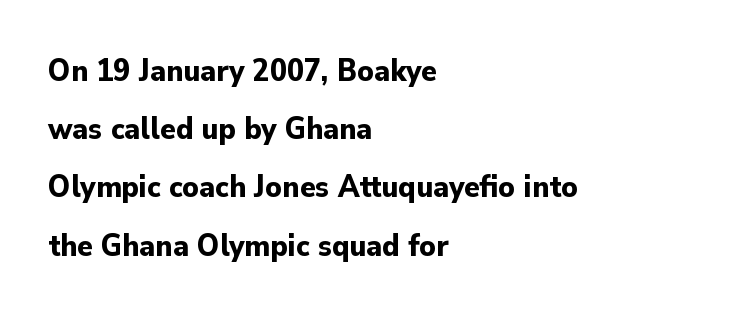
Q: Is the text bold? A: Yes.
Q: Is the text italic (slanted)? A: No, it is upright.
Q: Is the typeface a serif or a sans-serif typeface? A: Sans-serif.
Q: Is the text underlined? A: No.
Q: How is the paragraph aligned? A: Left-aligned.
Q: Is the spacing between letters normal or unusually wide? A: Normal.
Q: Width (condensed, normal, or wide)? A: Normal.
Q: Stroke contrast? A: Low.
Q: x-height? A: Small.
Q: Monospaced? A: No.
